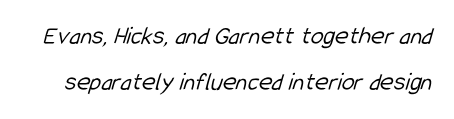
The image shows 26 px text type; set line spacing 1.76x, normal letter spacing, not underlined.
